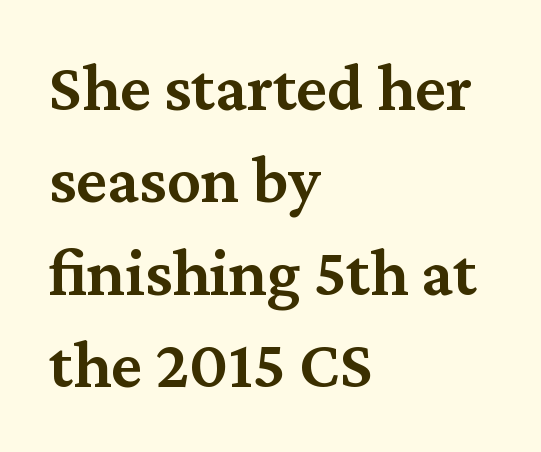
Descenders hang freely into open space. Left-aligned paragraph, ragged on the right. A roman cut, with each character standing at attention. Looks like regular typesetting: each glyph gets only the width it needs. Words appear dense and cohesive because spacing is normal. The characters look somewhat weighty, a semibold short of true bold.
